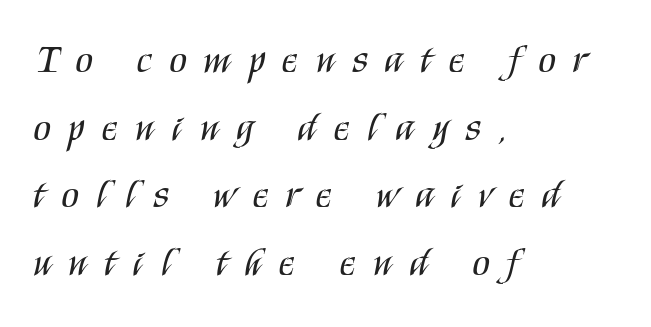
{"serif": "no", "bold": "no", "weight": "regular", "width": "condensed", "stroke_contrast": "medium", "x_height": "large", "monospaced": "no", "underline": "no", "align": "left", "line_spacing": "normal", "line_spacing_ratio": 1.69, "letter_spacing": "wide", "letter_spacing_em": 0.44, "glyph_px": 40}
